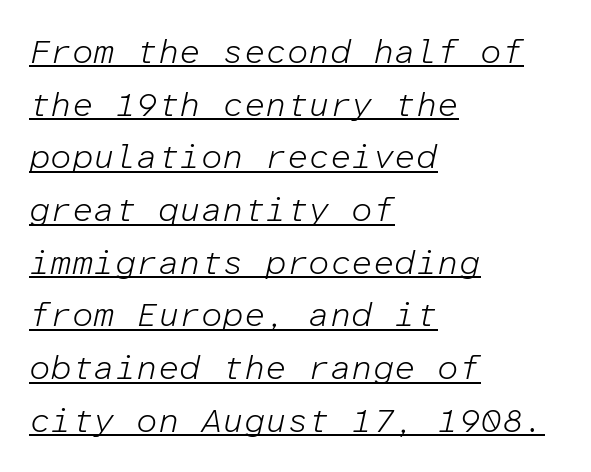
The image shows 34 px light type, italic (leaning right), monospaced; set left-aligned, normal line spacing (1.55x), normal letter spacing, underlined; low stroke contrast and a medium x-height.
